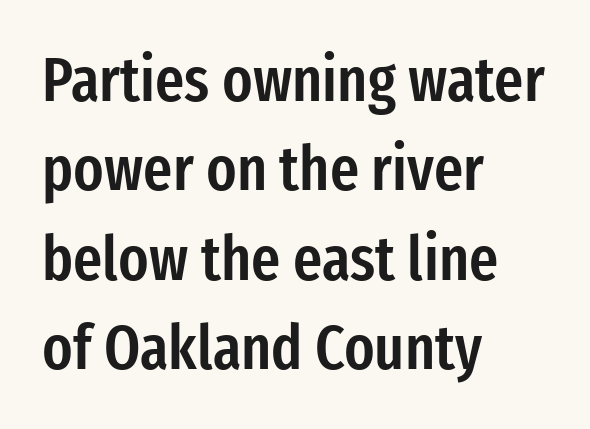
Look at the stroke-to-counter ratio: somewhat heavy, a semibold. Letter spacing: default. This sample uses an upright cut, with every glyph sitting square on the baseline. The vertical gap from one line to the next is medium. Varying glyph widths throughout — classic text-font behaviour. The text was rendered using a sans face with plain stroke endings.
